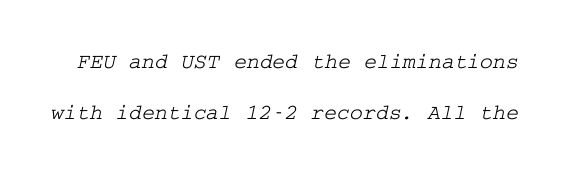
The gap between lines stays unmarked. Standard letterfit; no display-style spreading of the glyphs. Whoever set this chose breathing room over compactness in the vertical rhythm.
